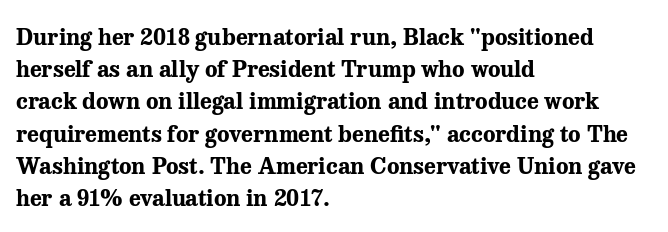
The image shows 23 px bold type, upright; set left-aligned, normal line spacing (1.4x), normal letter spacing, not underlined.
